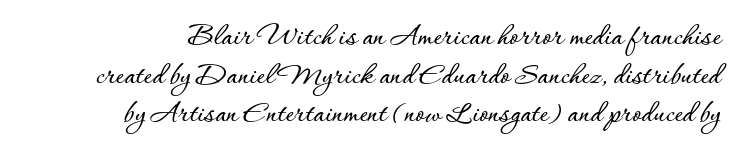
{"width": "normal", "stroke_contrast": "low", "x_height": "small", "monospaced": "no", "underline": "no", "line_spacing": "normal", "line_spacing_ratio": 1.25, "letter_spacing": "normal", "letter_spacing_em": 0.0, "glyph_px": 31}
